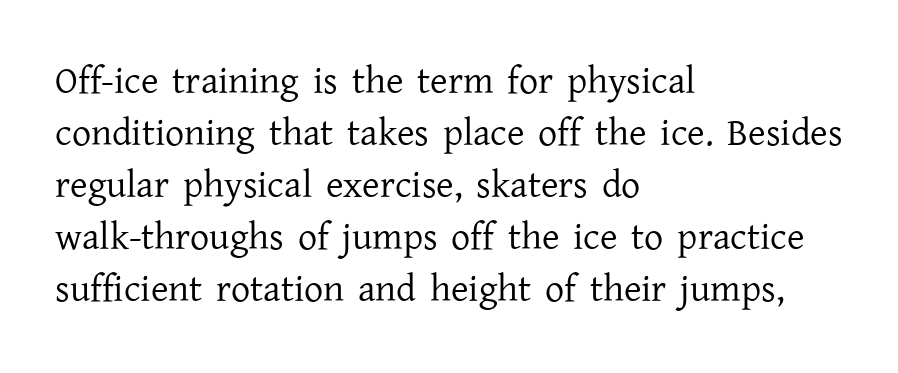
Vertical strokes here are truly vertical. This is serif lettering, the kind often seen in printed books. No heavy texture on the line: the type isn't bold. Each word holds together tightly as a unit, with standard inter-letter gaps. The string is rendered with underlining switched off. A normal amount of white space separates one row of letters from the next.
